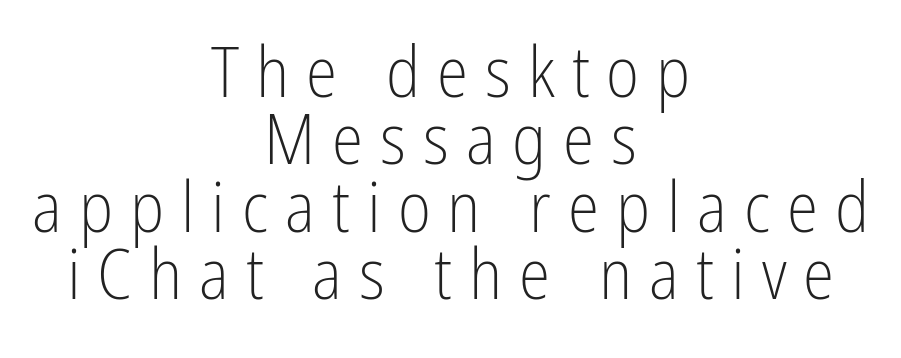
Anything drawn beneath the words? Only blank space. Character widths vary here, with narrow letters taking less room than wide ones. The lettering holds an erect, upright posture throughout. The rendering uses a small line-height, squeezing the rows.
